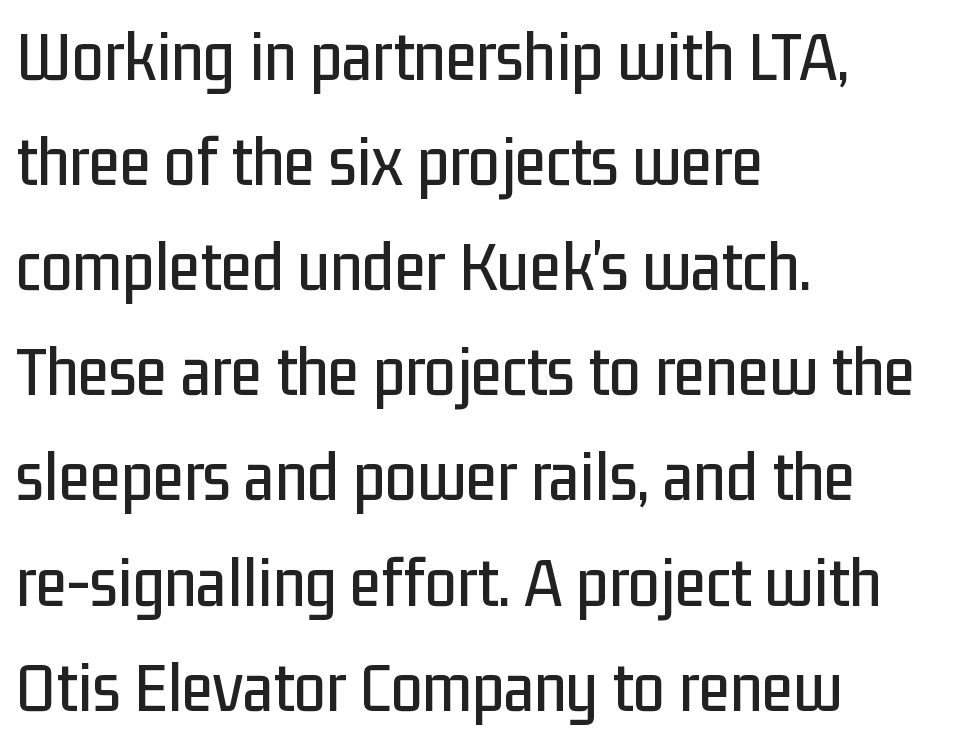
Looks like regular typesetting: each glyph gets only the width it needs. The paragraph shown leans on its left margin. These lines were composed using upright roman letters. The space beneath each line is pristine and unruled. This rendering employs a face without finishing strokes, i.e., a sans-serif.
